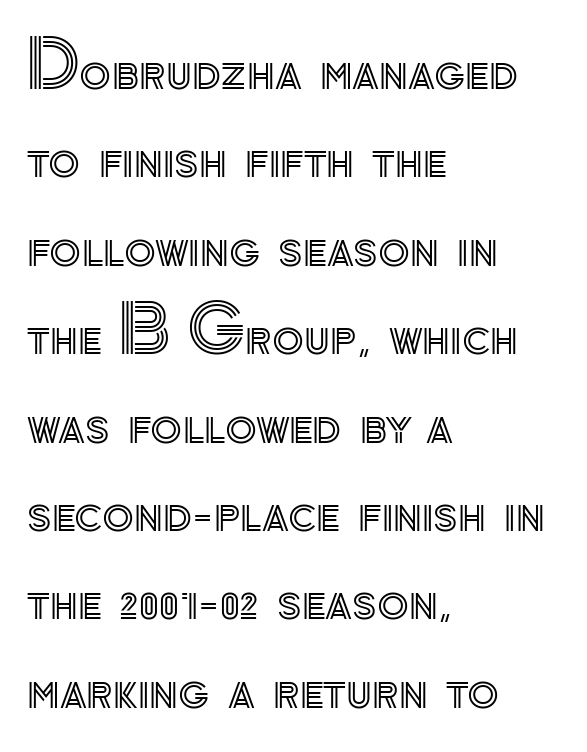
Q: Is the text italic (slanted)? A: No, it is upright.
Q: Is the text underlined? A: No.
Q: How is the paragraph aligned? A: Left-aligned.
Q: Is the spacing between letters normal or unusually wide? A: Normal.
Q: Is the spacing between lines tight, normal or loose? A: Normal.
Q: Width (condensed, normal, or wide)? A: Normal.
Q: x-height? A: Small.
Q: Monospaced? A: No.
